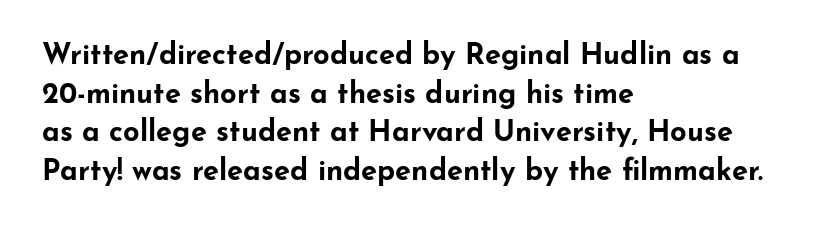
The image shows 29 px bold, wide sans-serif type, upright; set left-aligned, normal line spacing (1.33x), normal letter spacing, not underlined; low stroke contrast and a small x-height.
